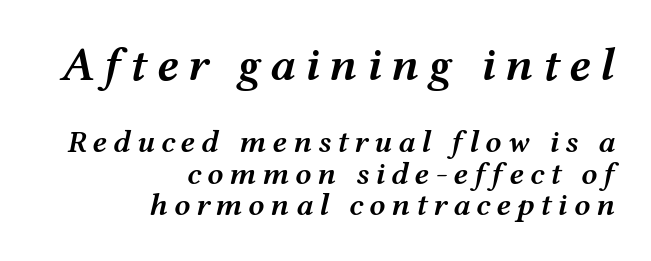
Q: Is the text bold? A: Semi-bold.
Q: Is the text italic (slanted)? A: Yes, it leans right by about 12 degrees.
Q: Is the text underlined? A: No.
Q: How is the paragraph aligned? A: Right-aligned.
Q: Is the spacing between lines tight, normal or loose? A: Tight.
Q: Which block of text is set in a larger size, the first (top) or the second (bottom)? A: The first (top) one.
Q: Width (condensed, normal, or wide)? A: Wide.
Q: Stroke contrast? A: Medium.
Q: x-height? A: Medium.
Q: Monospaced? A: No.
